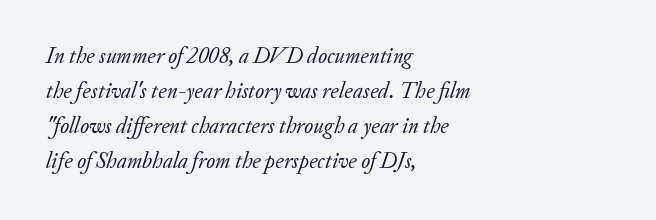
Q: Is the text bold? A: No.
Q: Is the text italic (slanted)? A: Yes, it leans right by about 20 degrees.
Q: Is the text underlined? A: No.
Q: How is the paragraph aligned? A: Left-aligned.
Q: Is the spacing between letters normal or unusually wide? A: Normal.
Q: Is the spacing between lines tight, normal or loose? A: Normal.
